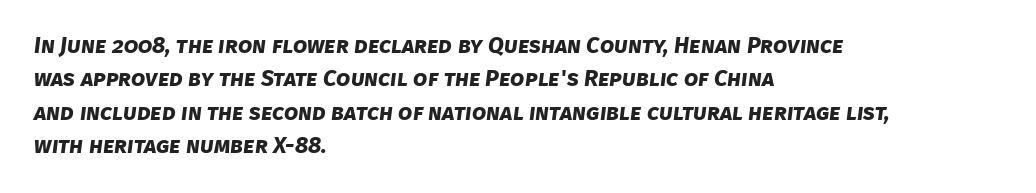
The image shows 23 px bold type; set left-aligned, normal line spacing (1.45x), normal letter spacing, not underlined.
